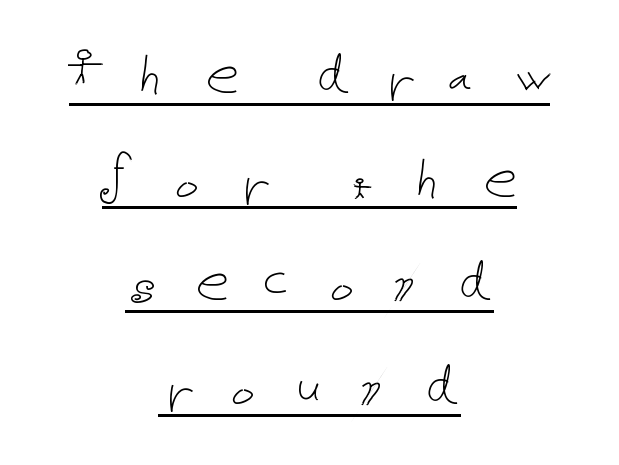
The image shows 66 px thin type, upright; set centered, normal line spacing (1.57x), unusually wide letter spacing (+0.44 em), underlined; low stroke contrast and a medium x-height.
